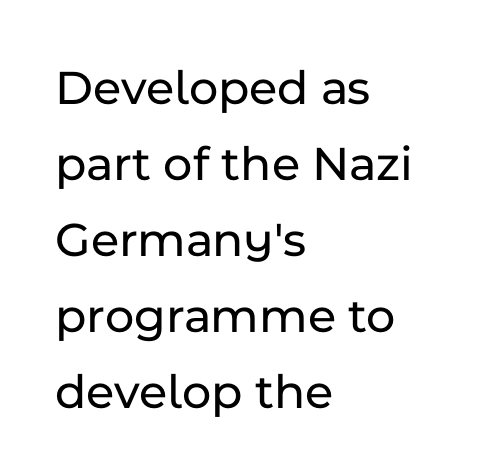
Q: Is the text italic (slanted)? A: No, it is upright.
Q: Is the typeface a serif or a sans-serif typeface? A: Sans-serif.
Q: Is the text underlined? A: No.
Q: How is the paragraph aligned? A: Left-aligned.
Q: Is the spacing between letters normal or unusually wide? A: Normal.
Q: Is the spacing between lines tight, normal or loose? A: Normal.
Q: Width (condensed, normal, or wide)? A: Normal.
Q: Stroke contrast? A: Low.
Q: x-height? A: Medium.
Q: Monospaced? A: No.
